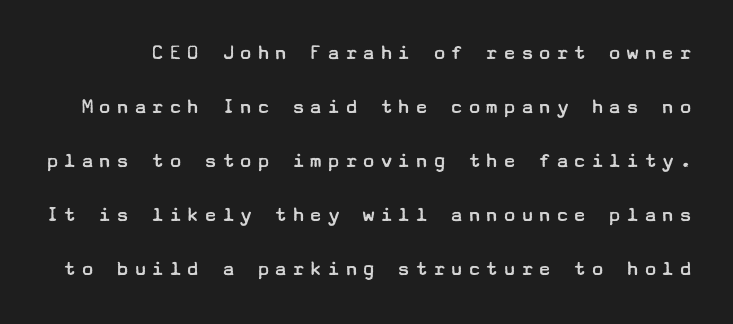
Q: Is the text bold? A: No.
Q: Is the text italic (slanted)? A: No, it is upright.
Q: Is the text underlined? A: No.
Q: Is the spacing between letters normal or unusually wide? A: Unusually wide.
Q: Is the spacing between lines tight, normal or loose? A: Loose.
